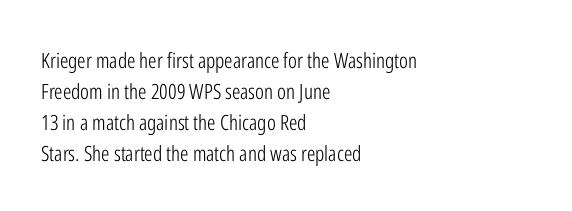
The image shows 21 px text type, upright; set left-aligned, normal line spacing (1.48x), normal letter spacing, not underlined.
